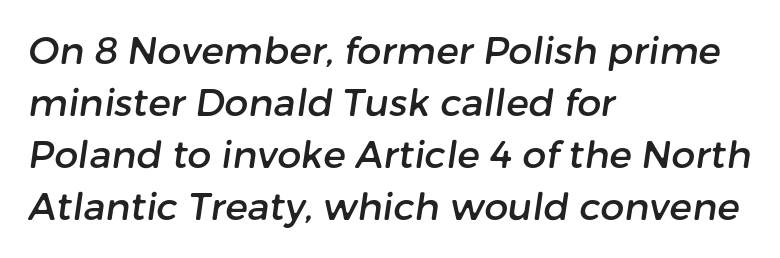
Q: Is the typeface a serif or a sans-serif typeface? A: Sans-serif.
Q: Is the text underlined? A: No.
Q: How is the paragraph aligned? A: Left-aligned.
Q: Is the spacing between letters normal or unusually wide? A: Normal.
Q: Is the spacing between lines tight, normal or loose? A: Normal.
Q: Width (condensed, normal, or wide)? A: Normal.
Q: Stroke contrast? A: Low.
Q: x-height? A: Medium.
Q: Monospaced? A: No.
